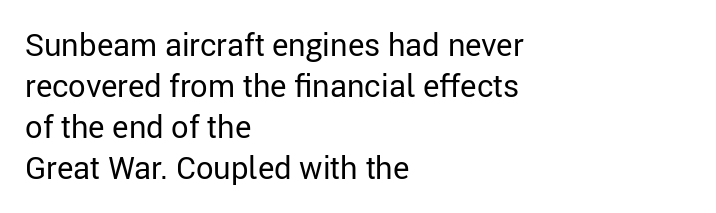
The image shows 31 px regular-weight sans-serif type, upright; set left-aligned, normal line spacing (1.32x), normal letter spacing, not underlined; low stroke contrast and a medium x-height.
